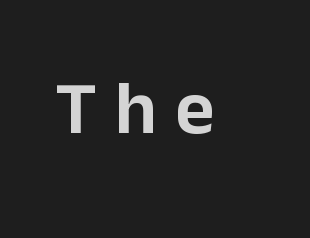
{"serif": "no", "italic": "no", "width": "normal", "stroke_contrast": "low", "x_height": "medium", "monospaced": "no", "underline": "no", "letter_spacing": "wide", "letter_spacing_em": 0.24, "glyph_px": 76}
